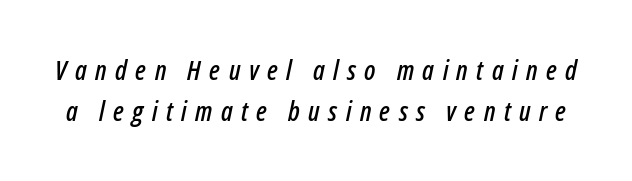
The image shows 27 px text type, italic (leaning right); set normal line spacing (1.52x), unusually wide letter spacing (+0.31 em), not underlined.
